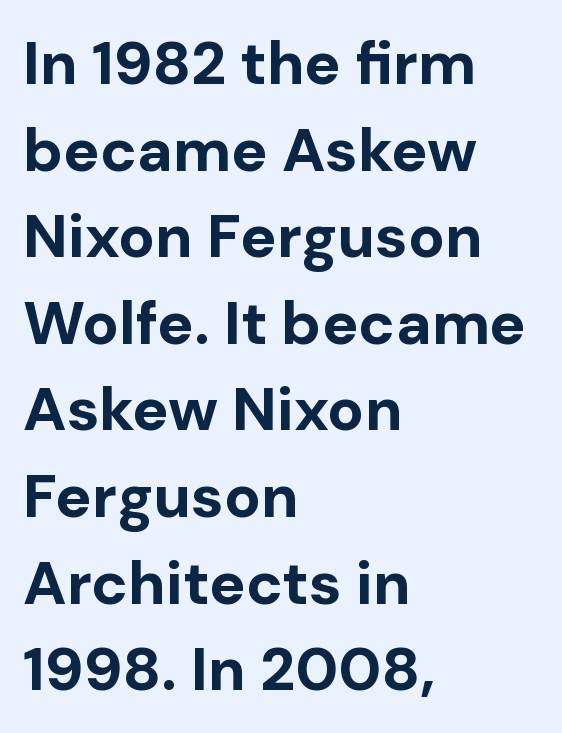
Q: Is the text bold? A: Yes.
Q: Is the text italic (slanted)? A: No, it is upright.
Q: Is the typeface a serif or a sans-serif typeface? A: Sans-serif.
Q: Is the text underlined? A: No.
Q: How is the paragraph aligned? A: Left-aligned.
Q: Is the spacing between letters normal or unusually wide? A: Normal.
Q: Is the spacing between lines tight, normal or loose? A: Normal.
Q: Width (condensed, normal, or wide)? A: Normal.
Q: Stroke contrast? A: Low.
Q: x-height? A: Medium.
Q: Monospaced? A: No.
